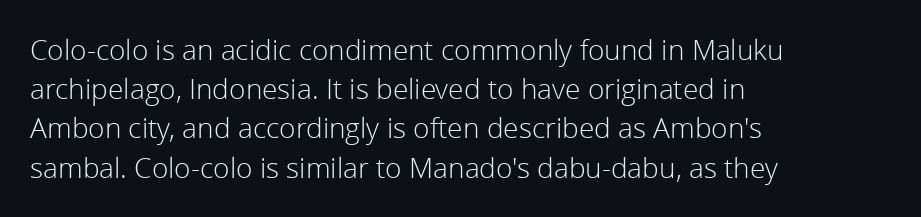
Q: Is the text bold? A: No.
Q: Is the text italic (slanted)? A: No, it is upright.
Q: Is the typeface a serif or a sans-serif typeface? A: Sans-serif.
Q: Is the text underlined? A: No.
Q: How is the paragraph aligned? A: Left-aligned.
Q: Is the spacing between letters normal or unusually wide? A: Normal.
Q: Is the spacing between lines tight, normal or loose? A: Normal.
Q: Width (condensed, normal, or wide)? A: Normal.
Q: Stroke contrast? A: Low.
Q: x-height? A: Medium.
Q: Monospaced? A: No.
